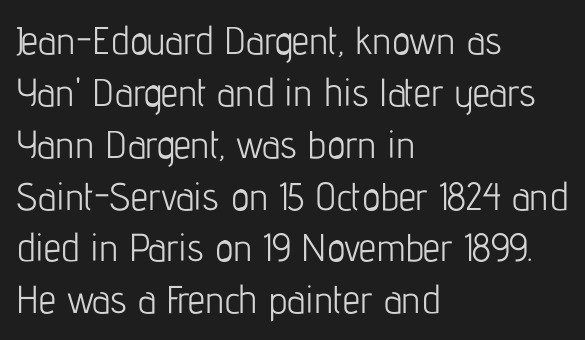
{"serif": "no", "italic": "no", "bold": "no", "weight": "light", "width": "condensed", "stroke_contrast": "low", "x_height": "medium", "monospaced": "no", "underline": "no", "align": "left", "line_spacing": "normal", "line_spacing_ratio": 1.33, "letter_spacing": "normal", "letter_spacing_em": 0.0, "glyph_px": 39}
